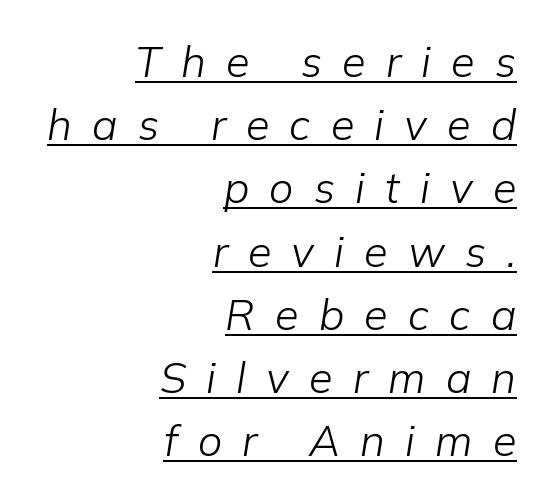
The image shows 43 px light type, italic (leaning right); set right-aligned, normal line spacing (1.47x), unusually wide letter spacing (+0.47 em), underlined; low stroke contrast and a medium x-height.
